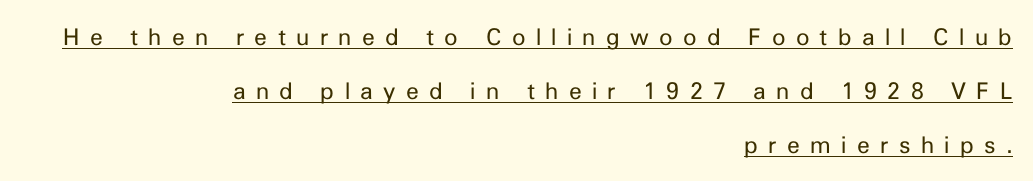
{"italic": "no", "bold": "no", "underline": "yes", "align": "right", "line_spacing": "loose", "line_spacing_ratio": 2.35, "letter_spacing": "wide", "letter_spacing_em": 0.45, "glyph_px": 23}
